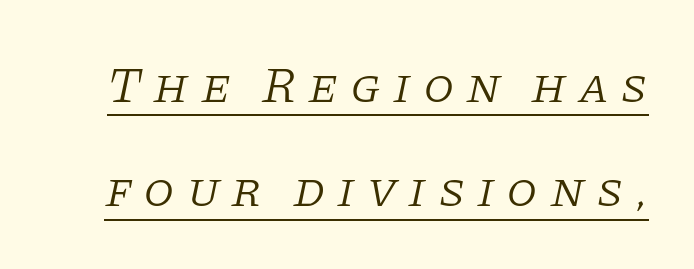
Q: Is the text bold? A: No.
Q: Is the text italic (slanted)? A: Yes, it leans right by about 11 degrees.
Q: Is the typeface a serif or a sans-serif typeface? A: Serif.
Q: Is the text underlined? A: Yes.
Q: Is the spacing between letters normal or unusually wide? A: Unusually wide.
Q: Is the spacing between lines tight, normal or loose? A: Loose.
Q: Width (condensed, normal, or wide)? A: Normal.
Q: Stroke contrast? A: Low.
Q: x-height? A: Large.
Q: Monospaced? A: No.
